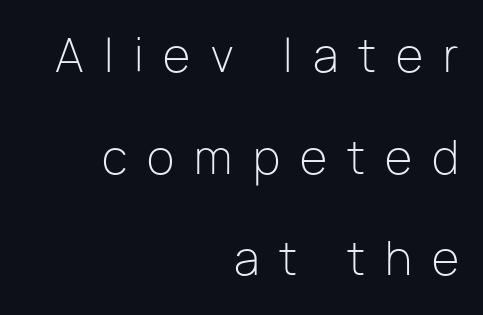
The image shows 45 px light sans-serif type, upright; set right-aligned, loose line spacing (2.26x), unusually wide letter spacing (+0.45 em), not underlined; low stroke contrast and a medium x-height.
